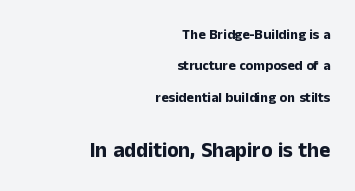
Is the block centered? No — it sits flush against the right margin. Each word holds together tightly as a unit, with standard inter-letter gaps. Strokes here are thick enough to call this a true bold. No italicization has been applied; the sample stays upright.
